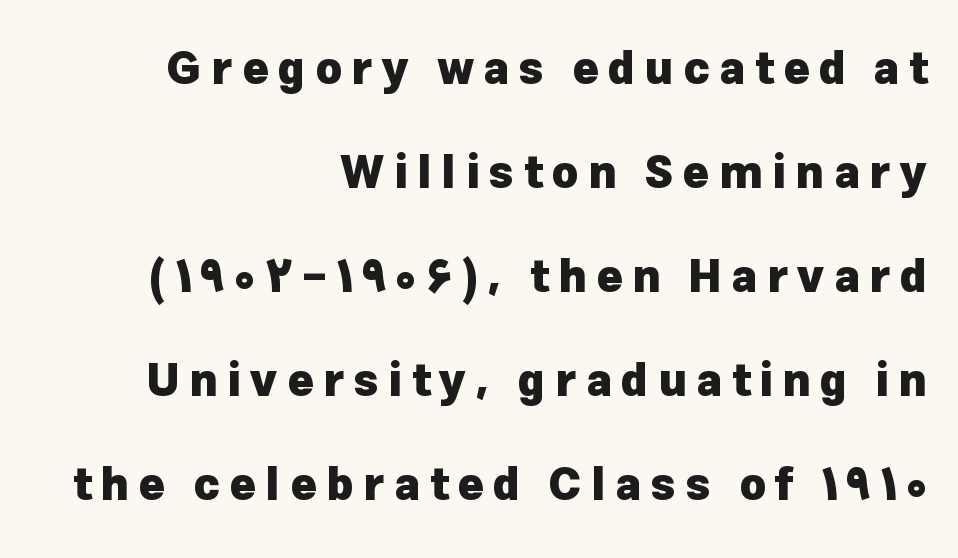
Q: Is the text bold? A: Yes.
Q: Is the text italic (slanted)? A: No, it is upright.
Q: Is the typeface a serif or a sans-serif typeface? A: Sans-serif.
Q: Is the text underlined? A: No.
Q: How is the paragraph aligned? A: Right-aligned.
Q: Is the spacing between letters normal or unusually wide? A: Unusually wide.
Q: Is the spacing between lines tight, normal or loose? A: Loose.
Q: Width (condensed, normal, or wide)? A: Normal.
Q: Stroke contrast? A: Low.
Q: x-height? A: Medium.
Q: Monospaced? A: No.
